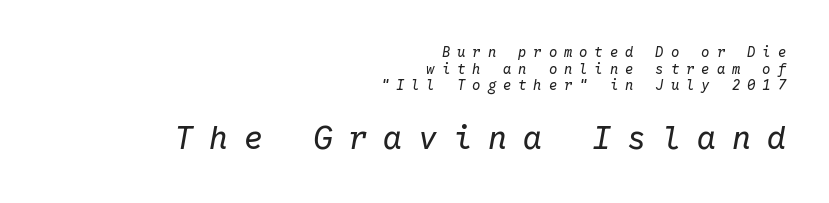
Does the lettering tilt? It does — this is italic. Visually the block forms a straight wall on the right and a jagged coastline on the left. This rendering features lettering with no underline. Stem width sits at or under what a default text font uses. A student would notice the bottom passage is typeset larger than what precedes it. A typesetter would call this monospace, since all characters share one set width.
